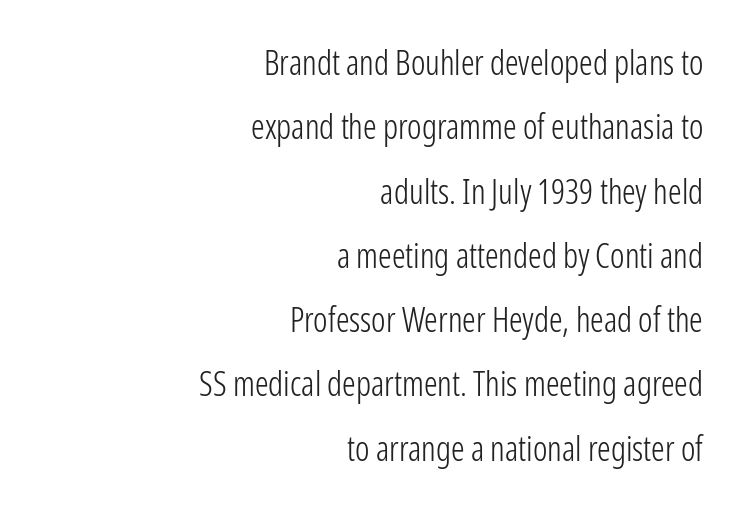
The image shows 34 px light, condensed sans-serif type, upright; set right-aligned, line spacing 1.89x, normal letter spacing, not underlined; low stroke contrast and a medium x-height.
